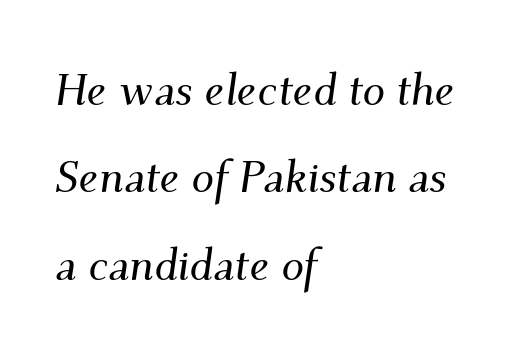
Q: Is the text italic (slanted)? A: Yes, it leans right by about 9 degrees.
Q: Is the typeface a serif or a sans-serif typeface? A: Serif.
Q: Is the text underlined? A: No.
Q: How is the paragraph aligned? A: Left-aligned.
Q: Is the spacing between letters normal or unusually wide? A: Normal.
Q: Is the spacing between lines tight, normal or loose? A: Loose.
Q: Width (condensed, normal, or wide)? A: Normal.
Q: Stroke contrast? A: Medium.
Q: x-height? A: Small.
Q: Monospaced? A: No.
